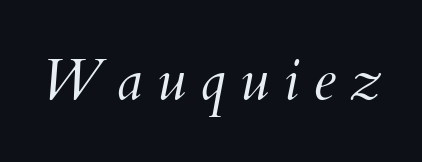
The image shows 58 px light type, italic (leaning right); set unusually wide letter spacing (+0.24 em), not underlined; medium stroke contrast and a small x-height.
